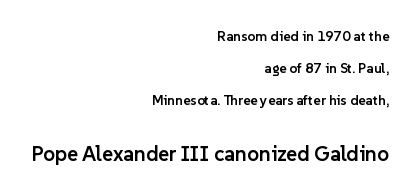
{"italic": "no", "bold": "semi", "underline": "no", "align": "right", "line_spacing": "loose", "line_spacing_ratio": 2.28, "letter_spacing": "normal", "letter_spacing_em": 0.0, "larger_block": "second", "size_ratio": 1.5, "glyph_px": 21}
